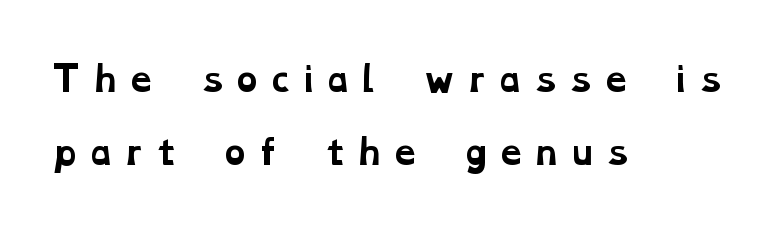
The image shows 33 px bold, wide serif type; set left-aligned, loose line spacing (2.2x), unusually wide letter spacing (+0.21 em), not underlined; low stroke contrast and a medium x-height.
